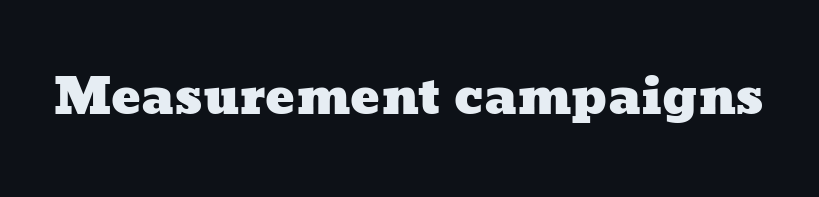
Q: Is the text underlined? A: No.
Q: Is the spacing between letters normal or unusually wide? A: Normal.
Q: Width (condensed, normal, or wide)? A: Wide.
Q: Stroke contrast? A: Low.
Q: x-height? A: Medium.
Q: Monospaced? A: No.
